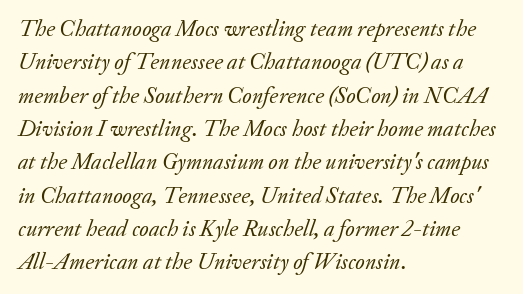
{"italic": "yes", "lean": "right", "slant_degrees": 20, "bold": "no", "underline": "no", "align": "left", "line_spacing": "normal", "line_spacing_ratio": 1.45, "letter_spacing": "normal", "letter_spacing_em": 0.0, "glyph_px": 23}
